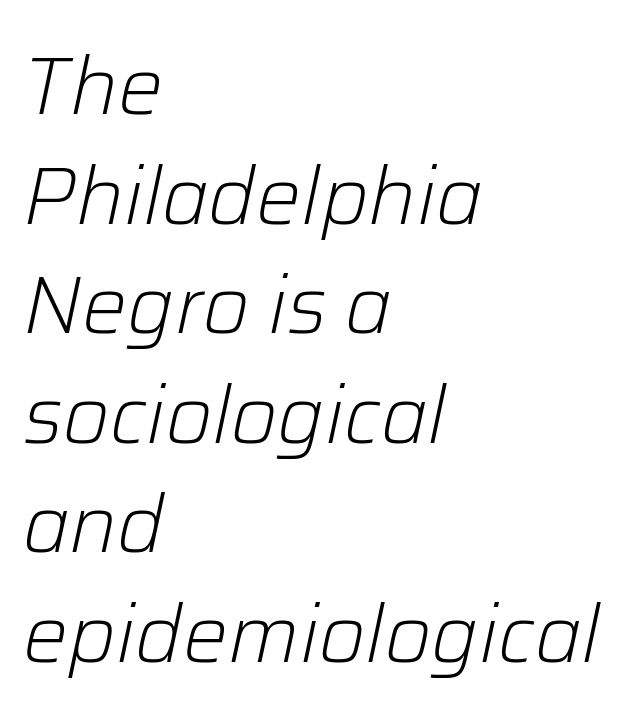
The image shows 80 px light type, italic (leaning right); set left-aligned, normal line spacing (1.37x), normal letter spacing, not underlined; low stroke contrast and a medium x-height.
